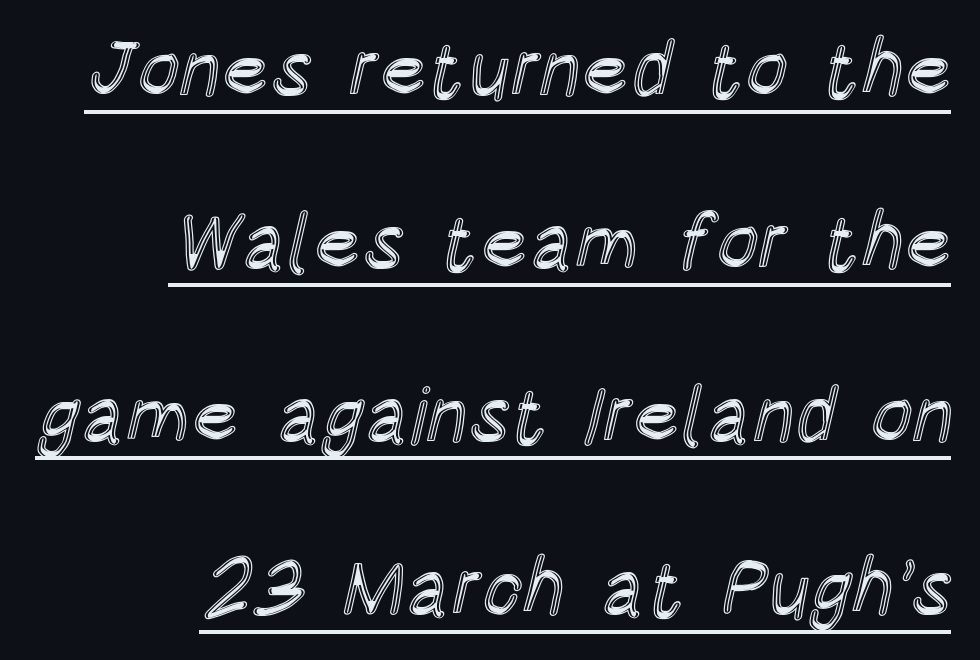
The block of text is sparse from top to bottom, with ample space between rows. Nobody touched the tracking dial on this one. Typeset ragged left — the right edge is the straight one. You could not count columns in this text — the font is proportionally spaced. Is there an underline? Yes — a line sits under the letters.
